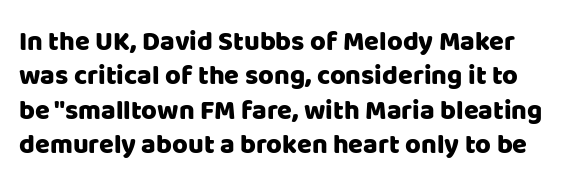
{"italic": "no", "underline": "no", "line_spacing": "normal", "line_spacing_ratio": 1.27, "letter_spacing": "normal", "letter_spacing_em": 0.0, "glyph_px": 27}
